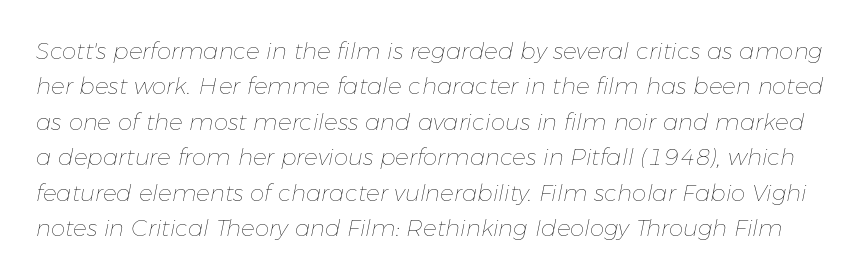
The area under the type is left untouched. Rendered with sloped, italic letterforms. Letter spacing: default. Caption: face not bold, strokes unweighted.
